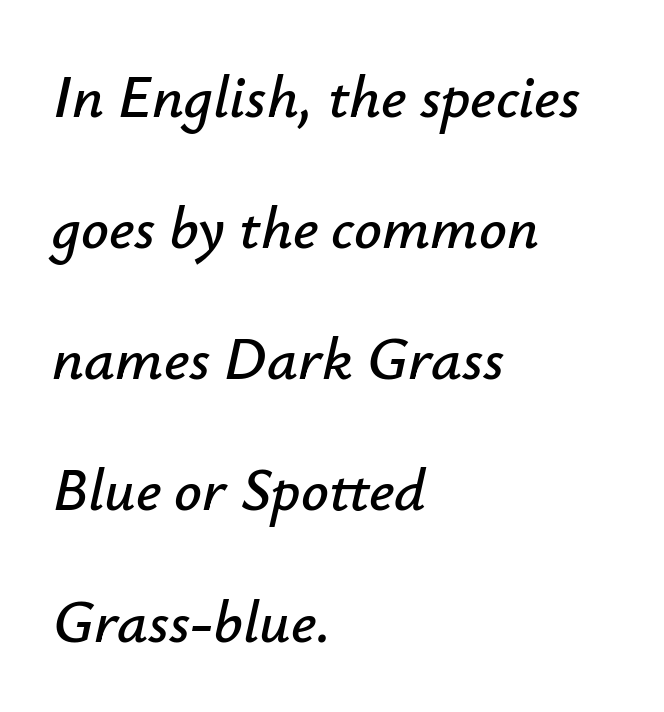
{"italic": "yes", "lean": "right", "slant_degrees": 12, "width": "normal", "stroke_contrast": "low", "x_height": "small", "monospaced": "no", "underline": "no", "align": "left", "line_spacing": "loose", "line_spacing_ratio": 2.15, "letter_spacing": "normal", "letter_spacing_em": 0.0, "glyph_px": 61}
